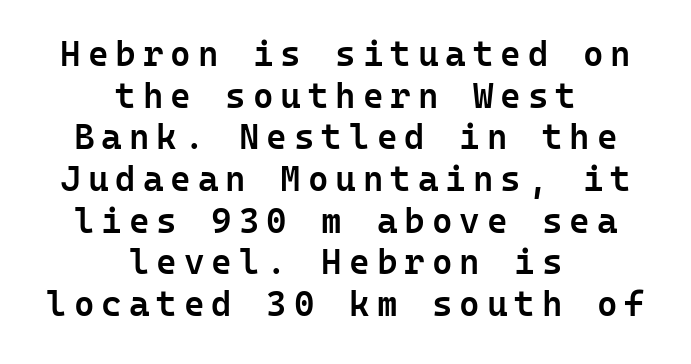
These lines are centered, leaving both edges ragged. The typography opts for an upright posture over an oblique one. Students, this is semibold: more ink than regular, less than bold. Here the designer chose a console-style face with uniform glyph widths. The baseline area is clear.
